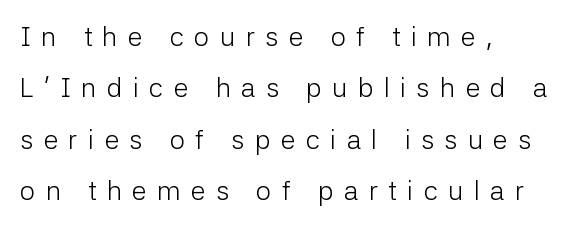
{"italic": "no", "bold": "no", "underline": "no", "align": "left", "line_spacing": "loose", "line_spacing_ratio": 1.9, "letter_spacing": "wide", "letter_spacing_em": 0.38, "glyph_px": 27}
